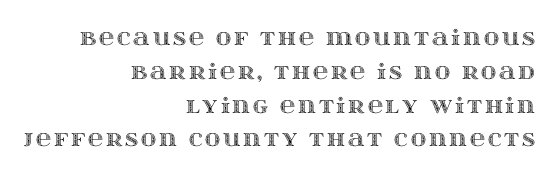
Q: Is the text italic (slanted)? A: No, it is upright.
Q: Is the text underlined? A: No.
Q: How is the paragraph aligned? A: Right-aligned.
Q: Is the spacing between lines tight, normal or loose? A: Normal.
